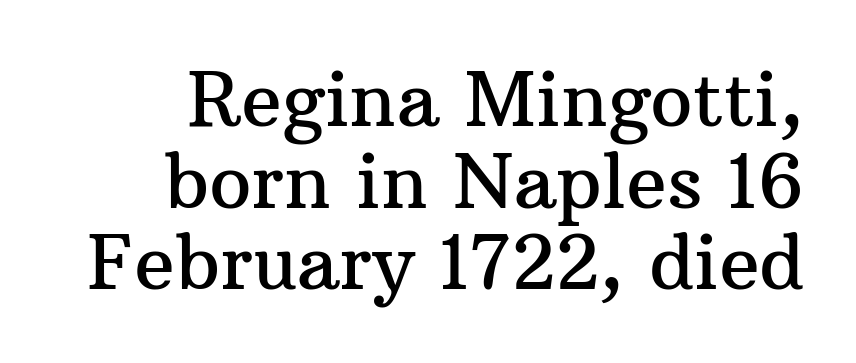
Q: Is the text italic (slanted)? A: No, it is upright.
Q: Is the typeface a serif or a sans-serif typeface? A: Serif.
Q: Is the text underlined? A: No.
Q: Is the spacing between letters normal or unusually wide? A: Normal.
Q: Is the spacing between lines tight, normal or loose? A: Tight.
Q: Width (condensed, normal, or wide)? A: Normal.
Q: Stroke contrast? A: Medium.
Q: x-height? A: Medium.
Q: Monospaced? A: No.
